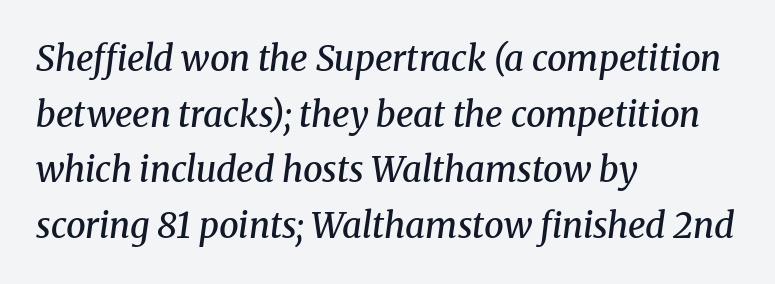
{"serif": "yes", "italic": "yes", "lean": "right", "slant_degrees": 8, "bold": "semi", "weight": "semibold", "width": "normal", "stroke_contrast": "medium", "x_height": "medium", "monospaced": "no", "underline": "no", "align": "left", "line_spacing": "normal", "line_spacing_ratio": 1.59, "letter_spacing": "normal", "letter_spacing_em": 0.0, "glyph_px": 35}
